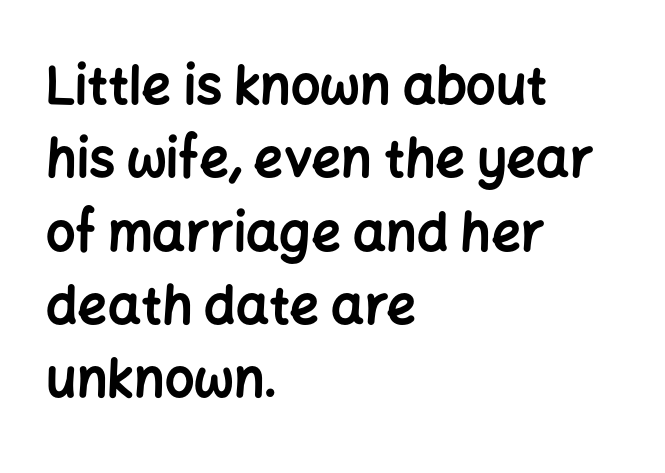
No extra tracking has been applied to these lines. Each letter keeps its own natural width here, so spacing adapts to shape. A sans-serif font was chosen for this passage. Leftover space on each line is placed entirely after the last word. Bare-footed words on every line.
